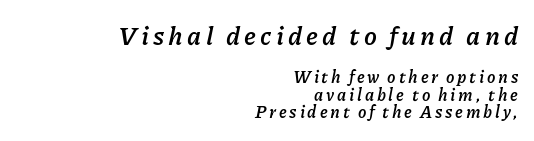
The face used here has a pronounced slope to its letters. How would I describe the line gaps? Narrow and economical. The words here are not underlined. The designer gave the opening block more size than the closing block. The glyphs have the mass of a bold cut.
